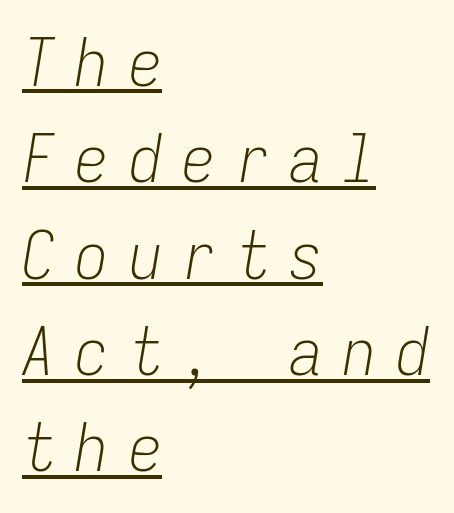
Compared with a typical body face, this is equally light or lighter still. This sample uses expanded letter spacing, leaving extra air between glyphs. The text carries the slant typical of an italic or oblique font. The sample's only ornament is a line tracing under the words.
